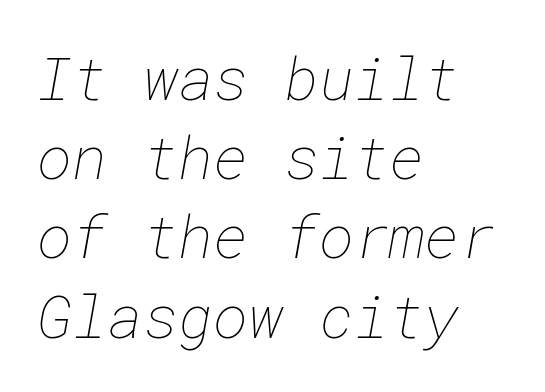
{"bold": "no", "weight": "thin", "width": "normal", "stroke_contrast": "low", "x_height": "medium", "underline": "no", "align": "left", "line_spacing": "normal", "line_spacing_ratio": 1.32, "letter_spacing": "normal", "letter_spacing_em": 0.0, "glyph_px": 60}
